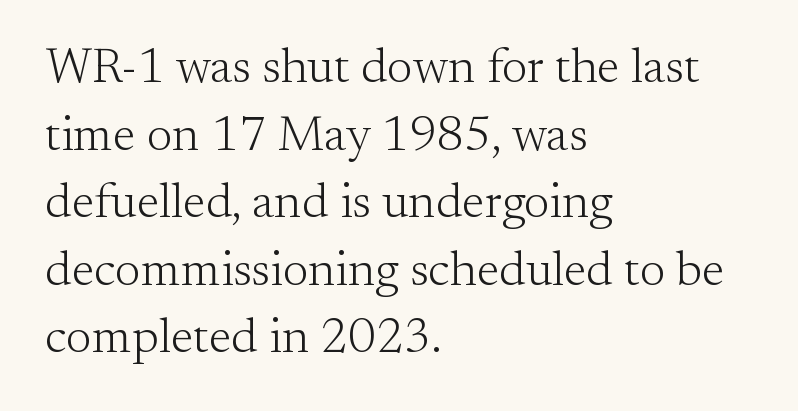
Descenders are the only things crossing below the line. The face looks like a standard text weight, possibly lighter. The letterforms sit shoulder to shoulder at normal distance. A typesetter would call this proportional, since set widths differ per character. Vertical strokes here are truly vertical. The glyphs in this specimen are seriffed.
